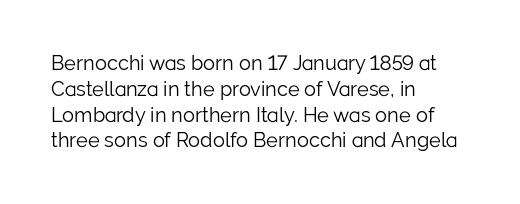
Q: Is the text bold? A: No.
Q: Is the text italic (slanted)? A: No, it is upright.
Q: Is the text underlined? A: No.
Q: How is the paragraph aligned? A: Left-aligned.
Q: Is the spacing between letters normal or unusually wide? A: Normal.
Q: Is the spacing between lines tight, normal or loose? A: Normal.
